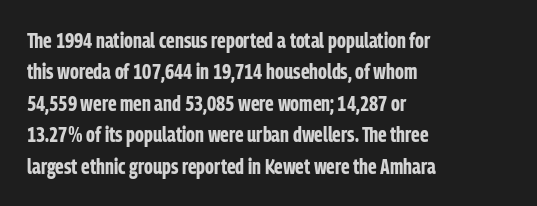
Set as a true bold cut, around the 700 mark. You can tell it's not italic because the verticals are truly vertical. Horizontally, the lines are justified to the leading edge only. Evenly set lines give the paragraph a standard silhouette. Just letters on the line, the space beneath them empty. Compared with typical body copy, the letter spacing here is the same.
